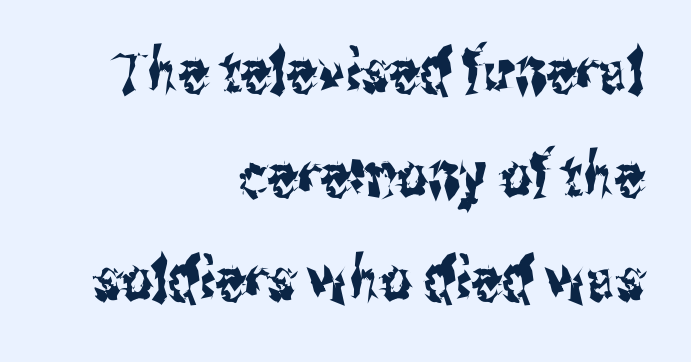
Short note: letters normally spaced. The font's upright variant was chosen for this text. Serif or sans? Sans — the stroke terminals are bare. Caption: multi-line text, flush right, ragged left. You could not count columns in this text — the font is proportionally spaced. No word sits above an underline.
